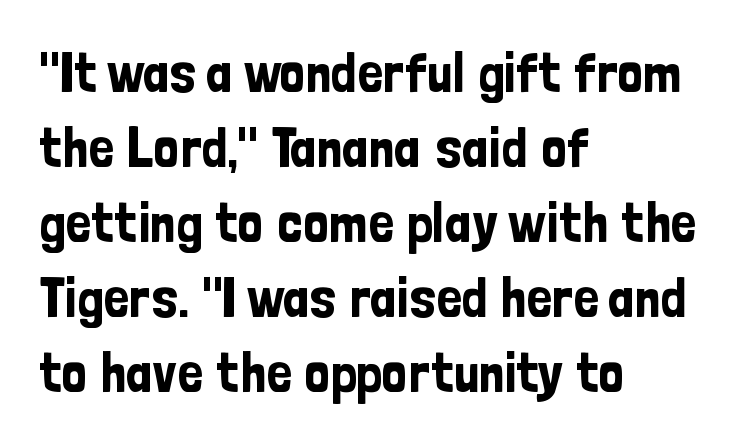
Q: Is the text italic (slanted)? A: No, it is upright.
Q: Is the typeface a serif or a sans-serif typeface? A: Sans-serif.
Q: Is the text underlined? A: No.
Q: How is the paragraph aligned? A: Left-aligned.
Q: Is the spacing between letters normal or unusually wide? A: Normal.
Q: Is the spacing between lines tight, normal or loose? A: Normal.
Q: Width (condensed, normal, or wide)? A: Condensed.
Q: Stroke contrast? A: Low.
Q: x-height? A: Medium.
Q: Monospaced? A: No.
